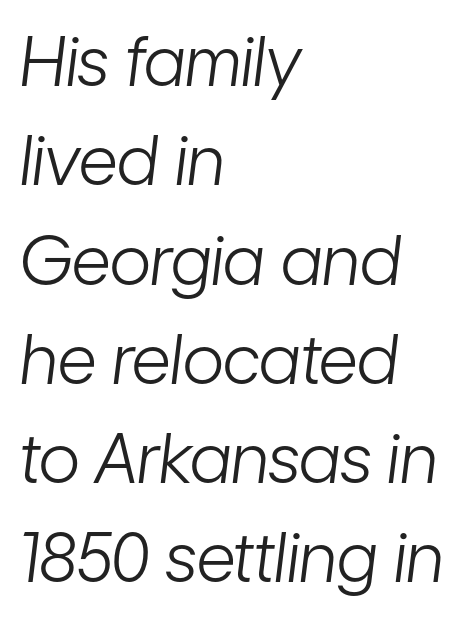
These lines sit exactly where default settings would place them. Emphasis-style slanted type is in use. Bare-footed words on every line. The cut favours lightness, reaching ordinary text weight at its darkest. The passage shown is typed in a proportional face where columns would drift. This rendering leaves character spacing at its baseline value.
